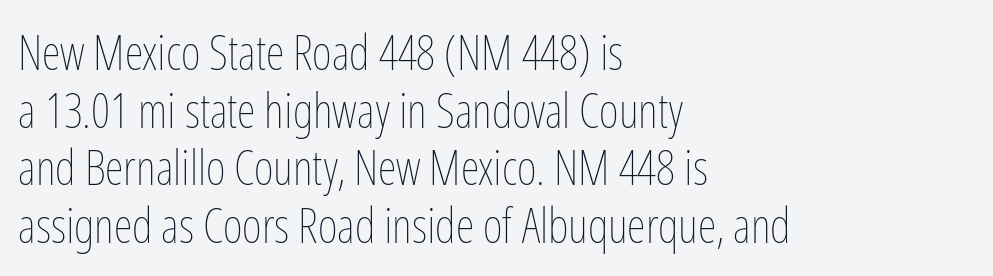
Q: Is the text bold? A: No.
Q: Is the text italic (slanted)? A: No, it is upright.
Q: Is the text underlined? A: No.
Q: How is the paragraph aligned? A: Left-aligned.
Q: Is the spacing between letters normal or unusually wide? A: Normal.
Q: Width (condensed, normal, or wide)? A: Condensed.
Q: Stroke contrast? A: Low.
Q: x-height? A: Medium.
Q: Monospaced? A: No.
